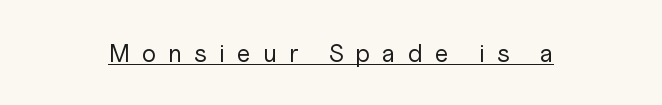
Q: Is the text bold? A: No.
Q: Is the text italic (slanted)? A: No, it is upright.
Q: Is the text underlined? A: Yes.
Q: Is the spacing between letters normal or unusually wide? A: Unusually wide.
